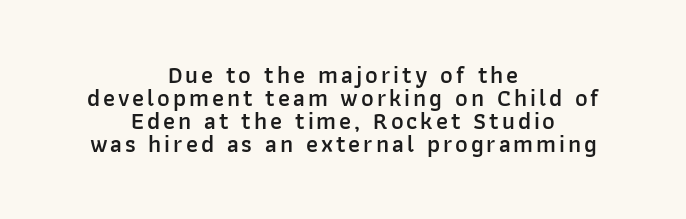
Q: Is the text bold? A: Semi-bold.
Q: Is the text italic (slanted)? A: No, it is upright.
Q: Is the text underlined? A: No.
Q: How is the paragraph aligned? A: Centered.
Q: Is the spacing between lines tight, normal or loose? A: Tight.
